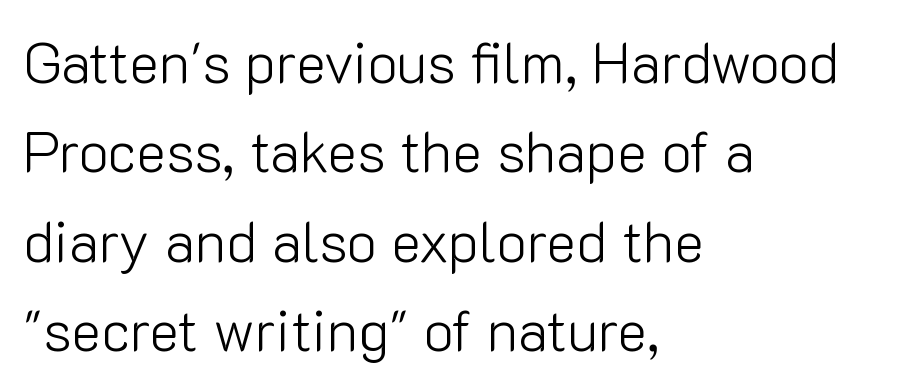
Q: Is the text bold? A: No.
Q: Is the text italic (slanted)? A: No, it is upright.
Q: Is the typeface a serif or a sans-serif typeface? A: Sans-serif.
Q: Is the text underlined? A: No.
Q: How is the paragraph aligned? A: Left-aligned.
Q: Is the spacing between letters normal or unusually wide? A: Normal.
Q: Is the spacing between lines tight, normal or loose? A: Normal.
Q: Width (condensed, normal, or wide)? A: Normal.
Q: Stroke contrast? A: Low.
Q: x-height? A: Medium.
Q: Monospaced? A: No.
